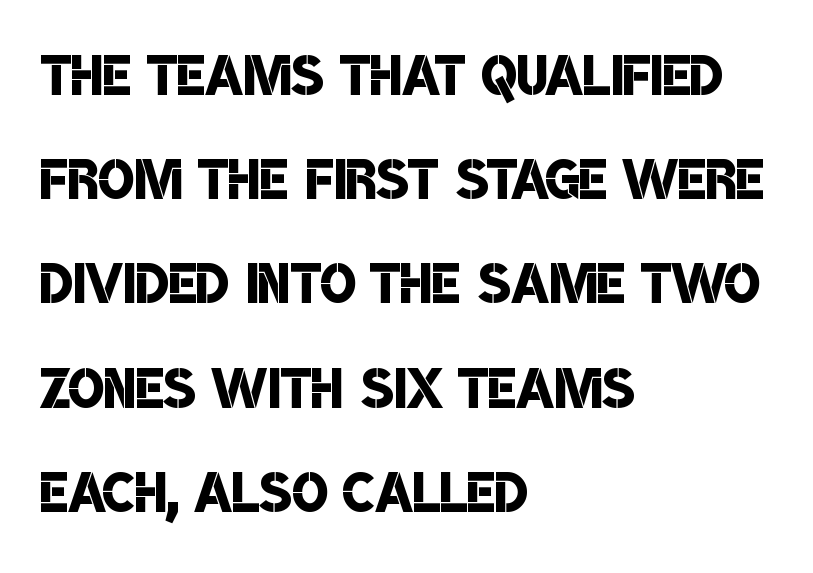
Q: Is the text bold? A: Semi-bold.
Q: Is the typeface a serif or a sans-serif typeface? A: Sans-serif.
Q: Is the text underlined? A: No.
Q: How is the paragraph aligned? A: Left-aligned.
Q: Is the spacing between letters normal or unusually wide? A: Normal.
Q: Is the spacing between lines tight, normal or loose? A: Normal.
Q: Width (condensed, normal, or wide)? A: Condensed.
Q: Stroke contrast? A: Low.
Q: x-height? A: Large.
Q: Monospaced? A: No.
